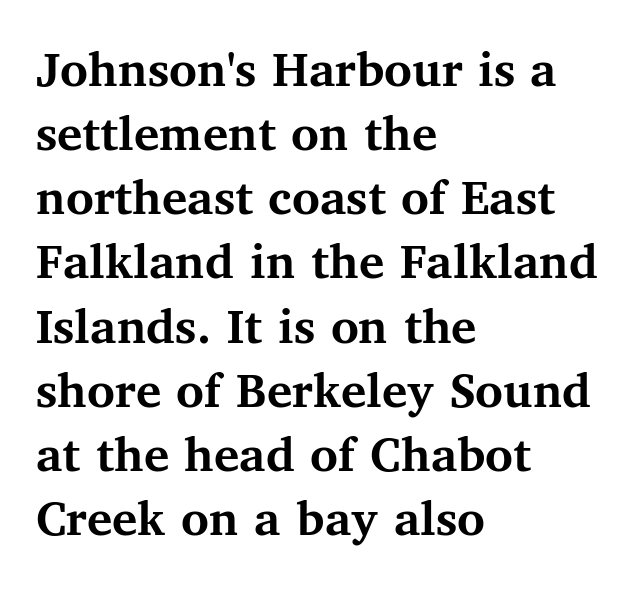
Chunky letters — that's bold for sure. Line beginnings align vertically; line endings do not. The letterforms sit shoulder to shoulder at normal distance. Glance below the letters and you will spot only blank space. Looks like regular typesetting: each glyph gets only the width it needs.
